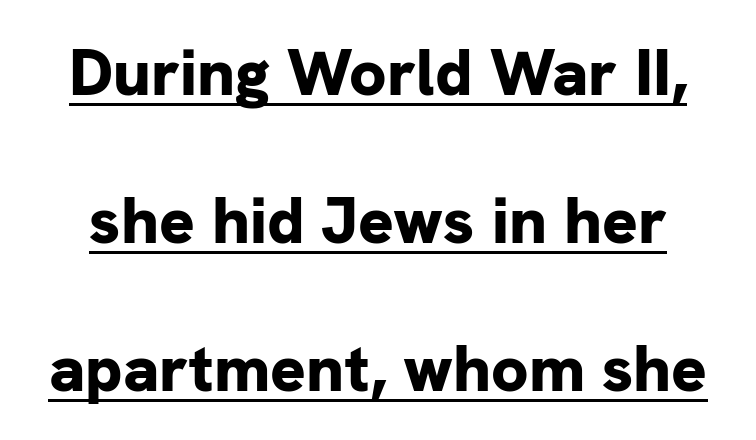
The image shows 66 px bold sans-serif type, upright; set loose line spacing (2.24x), normal letter spacing, underlined; low stroke contrast and a medium x-height.
